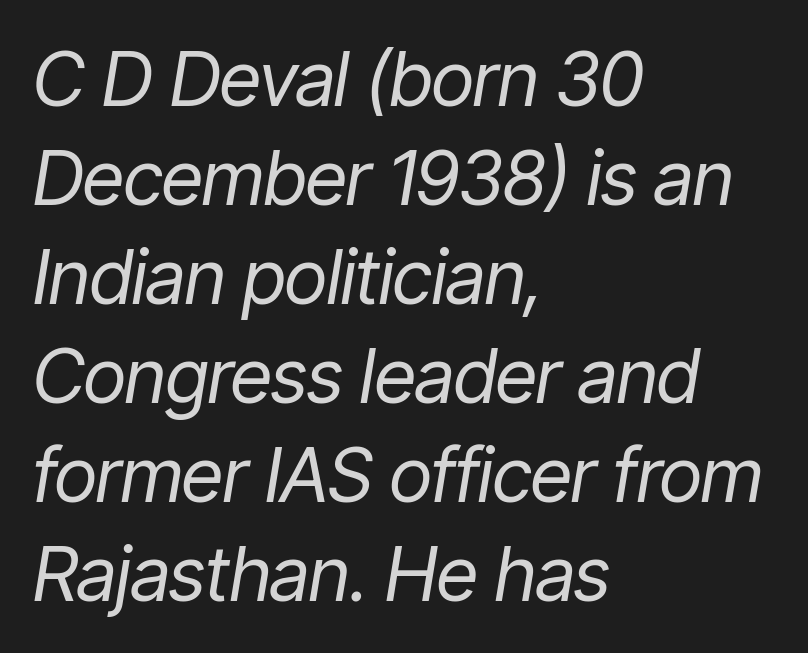
Letter spacing: default. Only glyphs here, with clear space below each row. This sample is left-justified, so line endings fall wherever the words run out. How would I describe the line gaps? Plain and ordinary.
